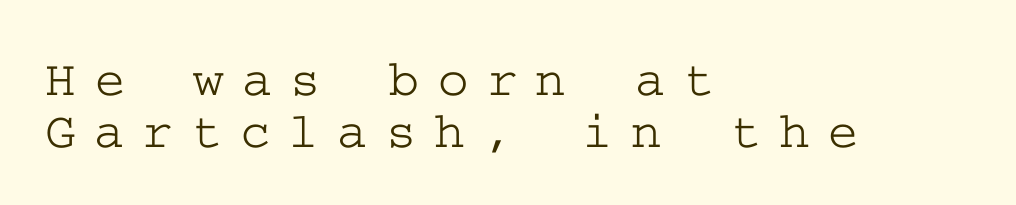
The image shows 52 px wide serif type, upright; set left-aligned, tight line spacing (1.0x), unusually wide letter spacing (+0.35 em), not underlined; low stroke contrast and a medium x-height.
